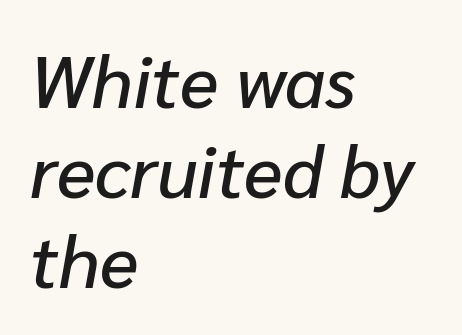
Teacher's note: observe the even left margin — that is flush-left alignment. The area under the type is left untouched. The line texture is even and compact thanks to regular tracking. Think of a printed novel: that variable character pitch is what you see here.
